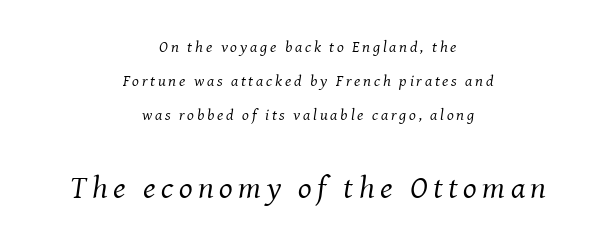
{"serif": "yes", "italic": "yes", "lean": "right", "slant_degrees": 8, "bold": "no", "weight": "regular", "width": "normal", "stroke_contrast": "medium", "x_height": "medium", "monospaced": "no", "underline": "no", "align": "center", "line_spacing": "loose", "line_spacing_ratio": 2.13, "larger_block": "second", "size_ratio": 2.0, "glyph_px": 32}
